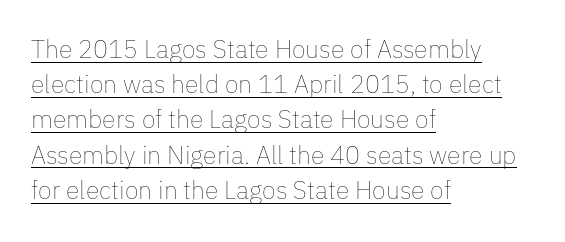
Leftover space on each line is placed entirely after the last word. This sample uses plain, unmodified letter spacing. Vertical stems look standard width or narrower in stroke. Somebody hit Ctrl+U on this one — the words are underlined. A typesetter would call this leading conventional body-copy spacing. The letters stand straight up with perfectly vertical stems.
